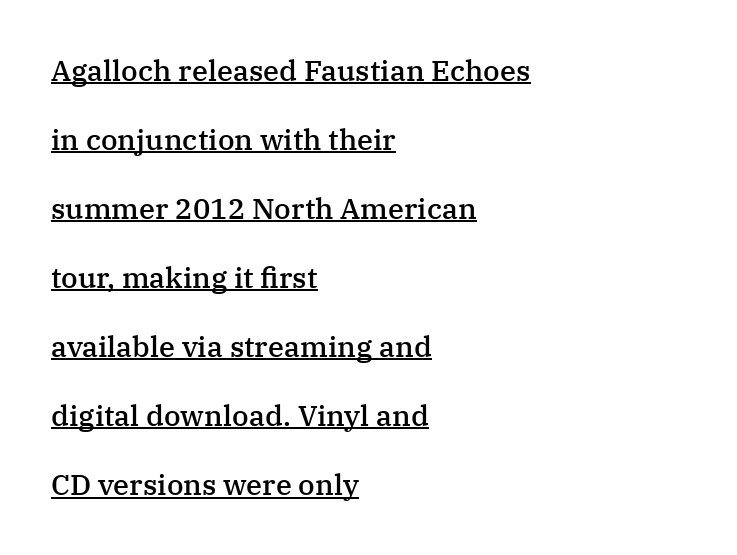
If you measured baseline to baseline, you'd find a long distance. Posture: vertical. Yep, those are serifs on the letters. This rendering features underlined lettering. The letters sit at their default tracking, neither squeezed nor spread. These lines carry some extra weight — a demibold, not a full bold.
